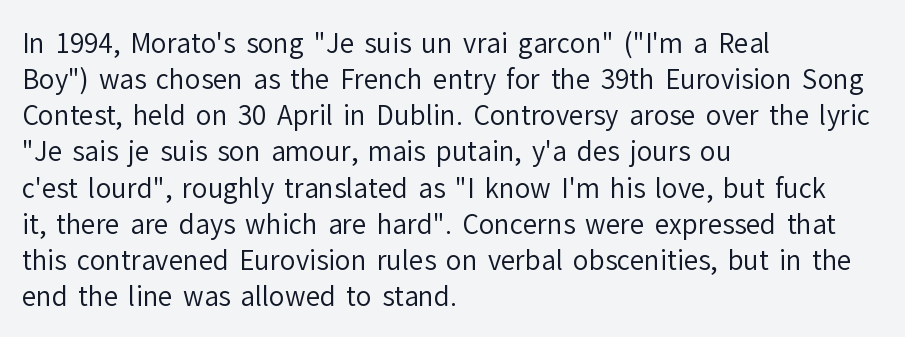
Teacher's note: observe the even left margin — that is flush-left alignment. Students, note that the glyphs here touch the page at normal intervals. Do the letters lean? They stand straight. Descenders hang freely into open space. Stem width sits at or under what a default text font uses.
